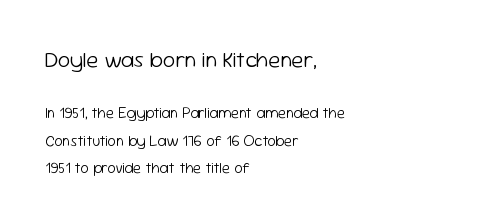
A quiet, ordinary-to-light weight characterises the typeface. You can tell it's not italic because the verticals are truly vertical. Teacher's note: observe the even left margin — that is flush-left alignment. Visually, the top section dominates because its glyphs are scaled up. This rendering leaves character spacing at its baseline value.
